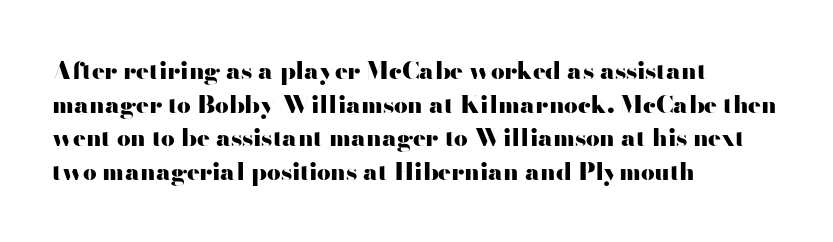
The image shows 24 px bold type, upright; set left-aligned, normal line spacing (1.4x), normal letter spacing, not underlined.
